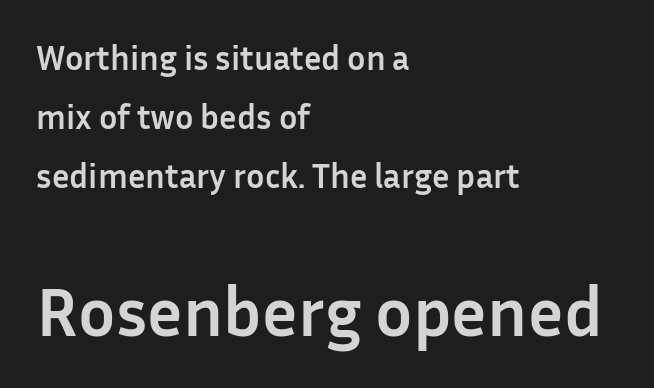
Q: Is the text bold? A: Yes.
Q: Is the text italic (slanted)? A: No, it is upright.
Q: Is the typeface a serif or a sans-serif typeface? A: Sans-serif.
Q: Is the text underlined? A: No.
Q: How is the paragraph aligned? A: Left-aligned.
Q: Is the spacing between letters normal or unusually wide? A: Normal.
Q: Which block of text is set in a larger size, the first (top) or the second (bottom)? A: The second (bottom) one.
Q: Width (condensed, normal, or wide)? A: Normal.
Q: Stroke contrast? A: Low.
Q: x-height? A: Medium.
Q: Monospaced? A: No.
